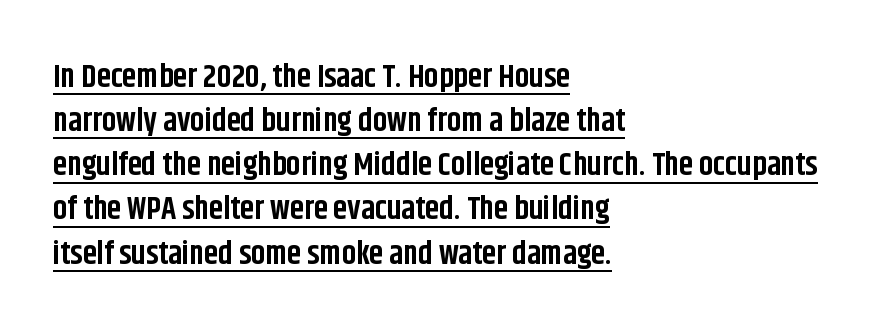
Characters remain perfectly vertical along every line. A dark, heavy texture on the line: the type is bold. Line spacing here is normal. Note the varied advance widths — an 'i' is clearly narrower than an 'm'. Caption: multi-line text, flush left, ragged right.
